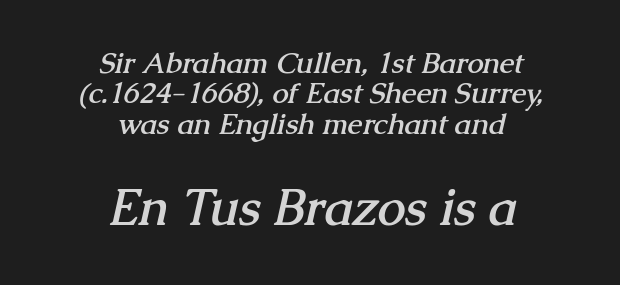
The image shows 50 px semibold serif type; set centered, tight line spacing (1.05x), normal letter spacing, not underlined; the second (bottom) block is 1.72x larger; medium stroke contrast and a medium x-height.
